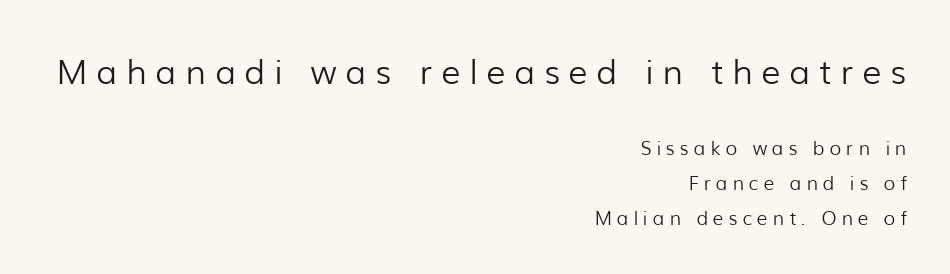
Compared with a flush-left layout, this one pins lines to the opposite, right side. Compared with a typical body face, this is equally light or lighter still. Tracking value appears strongly positive — letters spread wide. Quick note: underline off. Tall strokes in this sample are plumb rather than angled. Larger block? The one above; the one below is distinctly smaller.
